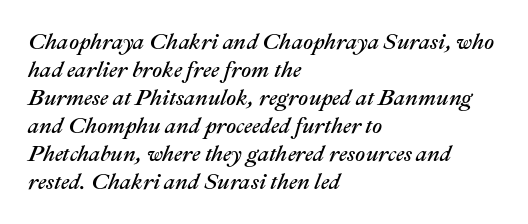
These lines are set flush left with a ragged right edge. These lines were composed using italics. Each new line begins a customary step beneath the previous one. Underlining? Definitely not there.
